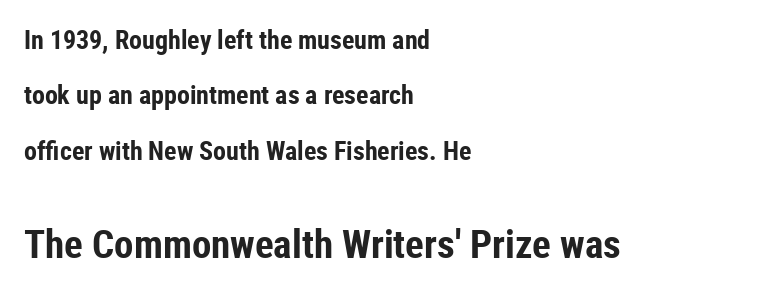
As a designer I'd log this as weight 700, bold. The block sitting lower on the canvas is the one with enlarged characters. Is there any slant? The stems are plumb. These lines are rendered in a variable-pitch font. The text block is weighted toward the left margin, trailing off unevenly rightward. Loosely led — the rows are spread out.
